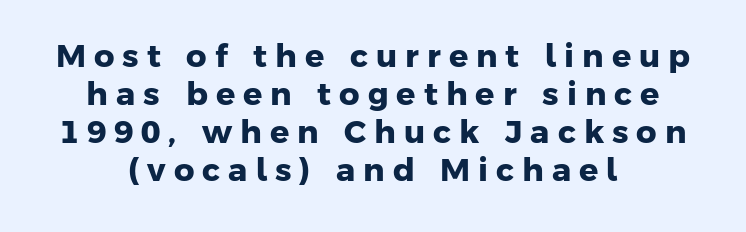
Q: Is the text bold? A: Yes.
Q: Is the typeface a serif or a sans-serif typeface? A: Sans-serif.
Q: Is the text underlined? A: No.
Q: How is the paragraph aligned? A: Centered.
Q: Is the spacing between letters normal or unusually wide? A: Unusually wide.
Q: Width (condensed, normal, or wide)? A: Normal.
Q: Stroke contrast? A: Low.
Q: x-height? A: Medium.
Q: Monospaced? A: No.
